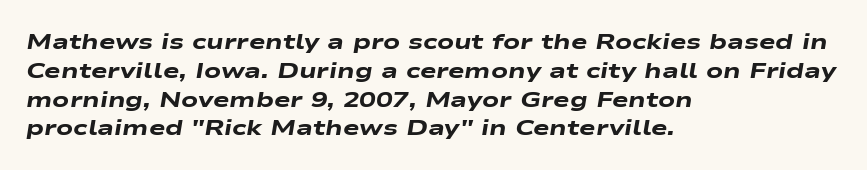
The image shows 22 px bold type, italic (leaning right); set left-aligned, normal line spacing (1.31x), normal letter spacing, not underlined.
